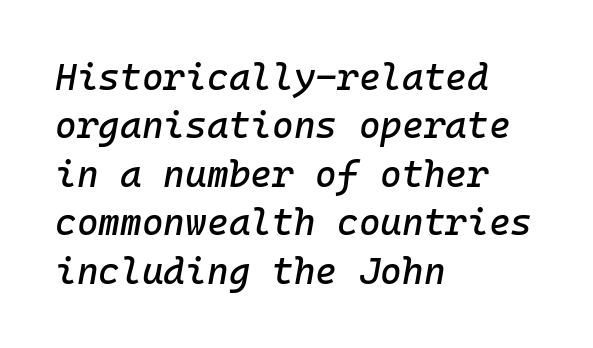
The image shows 37 px text type, italic (leaning right), monospaced; set left-aligned, normal line spacing (1.31x), normal letter spacing, not underlined; low stroke contrast and a medium x-height.
